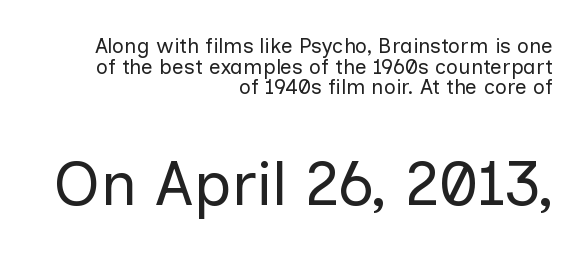
Each stroke keeps to a modest, everyday thickness or less. Is there much room between lines? No — they nearly touch. Observe the absence of serifs on each vertical stroke in this sample. Is the block centered? No — it sits flush against the right margin. Whoever set this made the second block the dominant, larger element. Notice how the stems are strictly vertical — no italics here.
